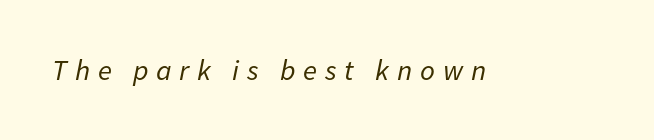
The image shows 29 px regular-weight type, italic (leaning right); set unusually wide letter spacing (+0.27 em), not underlined; low stroke contrast and a medium x-height.
